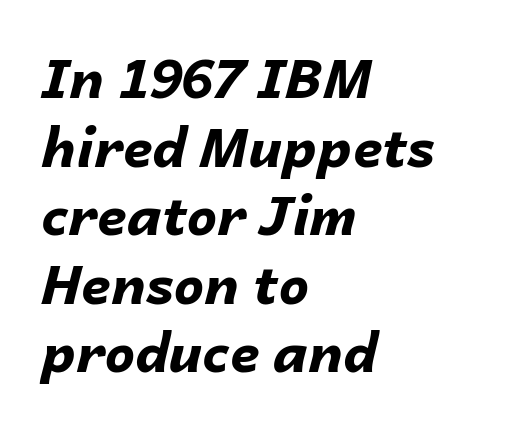
{"italic": "yes", "lean": "right", "slant_degrees": 14, "bold": "yes", "weight": "bold", "width": "normal", "stroke_contrast": "low", "x_height": "medium", "monospaced": "no", "underline": "no", "align": "left", "line_spacing": "normal", "line_spacing_ratio": 1.27, "letter_spacing": "normal", "letter_spacing_em": 0.0, "glyph_px": 54}
